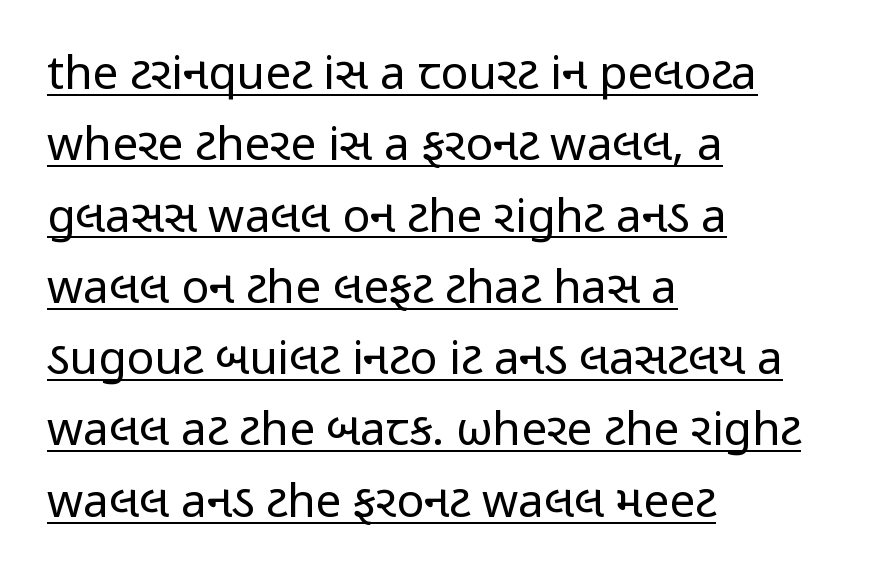
The lettering stays uniformly vertical, giving the passage a roman look. Is this a fixed-width face? No — the glyphs have proportional, varying widths. The passage shown is underscored from start to finish. Typographically, this falls in the sans-serif category. The face looks like a standard text weight, possibly lighter. A typesetter would call this zero additional tracking.
